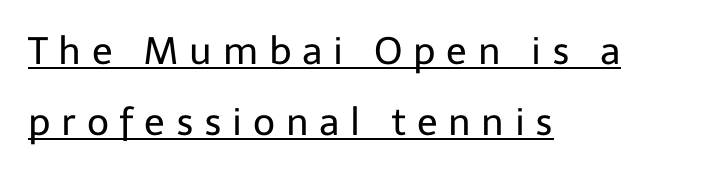
The axis of the letterforms is exactly vertical. A quiet, ordinary-to-light weight characterises the typeface. Is this a fixed-width face? No — the glyphs have proportional, varying widths. All the whitespace from short lines collects on the right. Compared with typical body copy, the letter spacing here is much looser. The rendering shows plain stroke endings on the letterforms — a sans-serif design.
